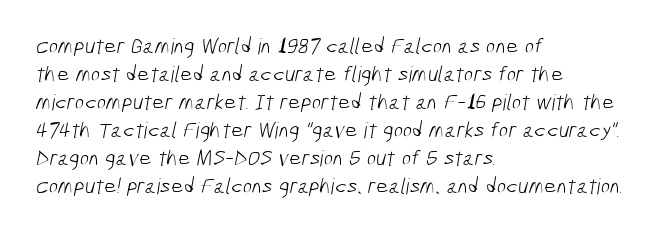
{"bold": "no", "underline": "no", "align": "left", "line_spacing": "normal", "line_spacing_ratio": 1.27, "letter_spacing": "normal", "letter_spacing_em": 0.0, "glyph_px": 22}
